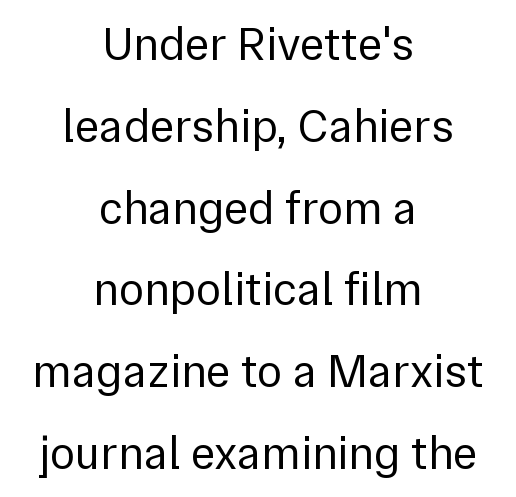
{"serif": "no", "italic": "no", "bold": "no", "weight": "regular", "width": "normal", "x_height": "medium", "monospaced": "no", "underline": "no", "align": "center", "line_spacing_ratio": 1.74, "letter_spacing": "normal", "letter_spacing_em": 0.0, "glyph_px": 47}
